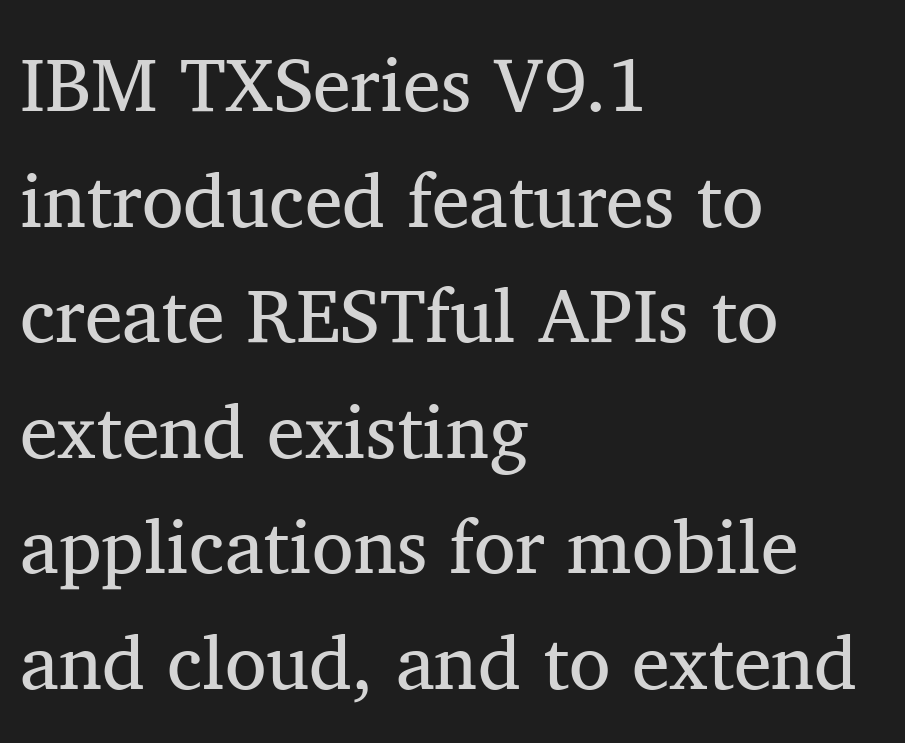
{"serif": "yes", "italic": "no", "bold": "no", "weight": "regular", "width": "normal", "stroke_contrast": "medium", "x_height": "medium", "monospaced": "no", "underline": "no", "align": "left", "line_spacing": "normal", "line_spacing_ratio": 1.52, "letter_spacing": "normal", "letter_spacing_em": 0.0, "glyph_px": 76}
